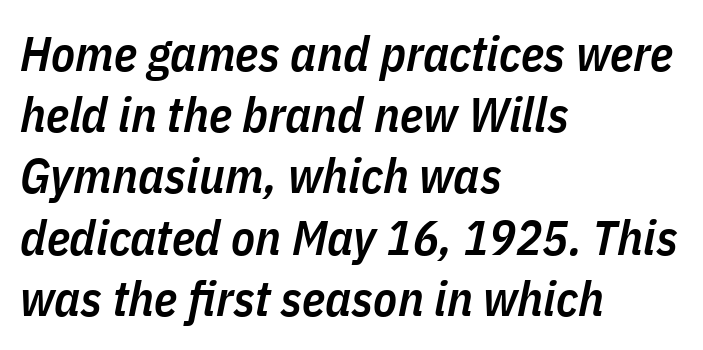
Q: Is the text bold? A: Semi-bold.
Q: Is the text italic (slanted)? A: Yes, it leans right by about 11 degrees.
Q: Is the text underlined? A: No.
Q: How is the paragraph aligned? A: Left-aligned.
Q: Is the spacing between letters normal or unusually wide? A: Normal.
Q: Is the spacing between lines tight, normal or loose? A: Normal.
Q: Width (condensed, normal, or wide)? A: Condensed.
Q: Stroke contrast? A: Low.
Q: x-height? A: Medium.
Q: Monospaced? A: No.
